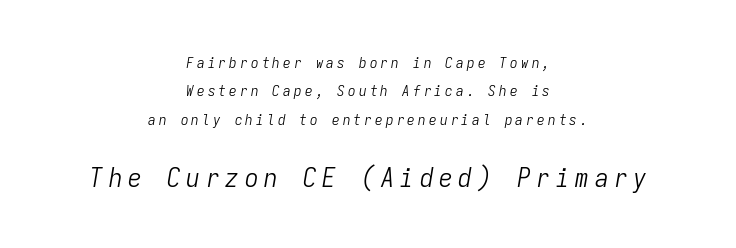
{"italic": "yes", "lean": "right", "slant_degrees": 9, "bold": "no", "underline": "no", "align": "center", "line_spacing_ratio": 1.89, "letter_spacing": "wide", "letter_spacing_em": 0.22, "larger_block": "second", "size_ratio": 1.8, "glyph_px": 27}
